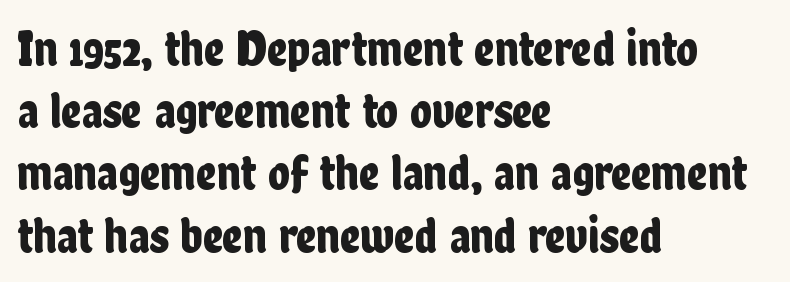
The image shows 51 px condensed sans-serif type, upright; set left-aligned, line spacing 1.22x, normal letter spacing, not underlined; low stroke contrast and a medium x-height.
